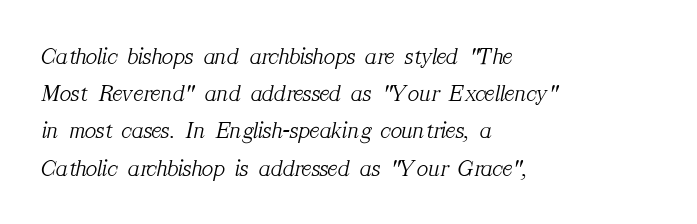
{"italic": "yes", "lean": "right", "slant_degrees": 12, "bold": "no", "underline": "no", "align": "left", "line_spacing": "normal", "line_spacing_ratio": 1.55, "letter_spacing": "normal", "letter_spacing_em": 0.0, "glyph_px": 24}
